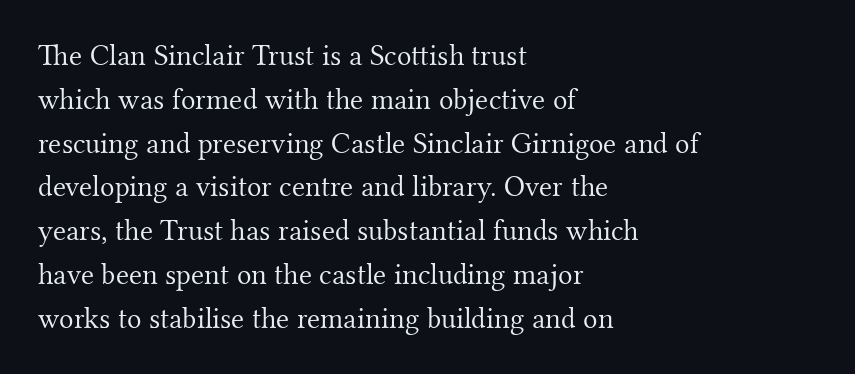
Line starts are locked; line ends wander. Is the stroke heavy? The answer is a plain regular-or-lighter. The font's upright variant was chosen for this text. No extra tracking has been applied to these lines. This sample has the flowing, uneven cadence of proportional lettering. Regarding leading, the lines here are spaced in the standard way.
